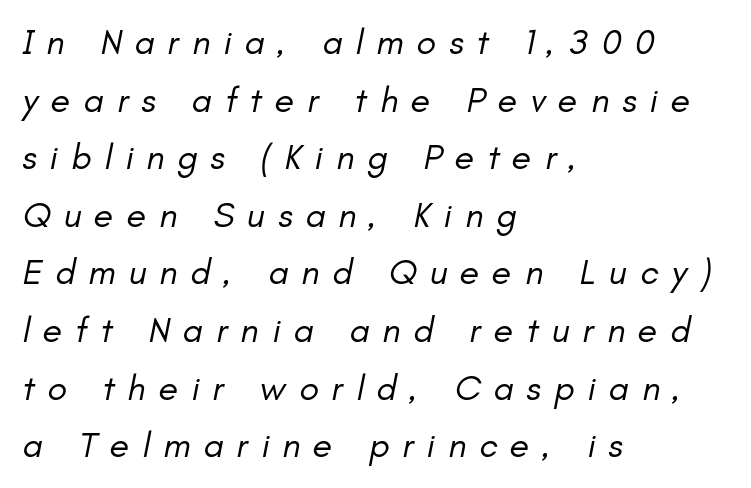
Q: Is the text bold? A: No.
Q: Is the text italic (slanted)? A: Yes, it leans right by about 11 degrees.
Q: Is the text underlined? A: No.
Q: How is the paragraph aligned? A: Left-aligned.
Q: Is the spacing between letters normal or unusually wide? A: Unusually wide.
Q: Is the spacing between lines tight, normal or loose? A: Normal.
Q: Width (condensed, normal, or wide)? A: Normal.
Q: Stroke contrast? A: Low.
Q: x-height? A: Small.
Q: Monospaced? A: No.
